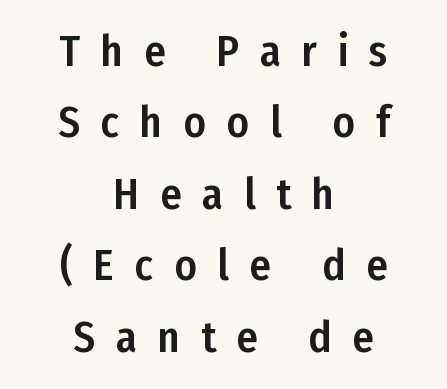
The image shows 43 px condensed sans-serif type, upright; set centered, normal line spacing (1.66x), unusually wide letter spacing (+0.48 em), not underlined; low stroke contrast and a medium x-height.
